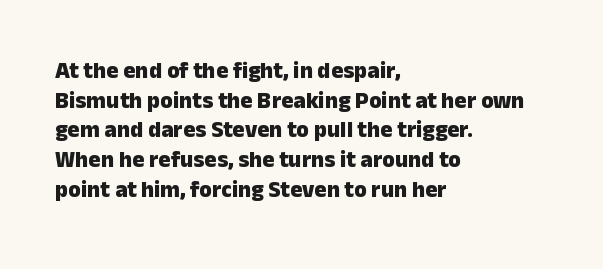
Q: Is the text bold? A: Yes.
Q: Is the text italic (slanted)? A: No, it is upright.
Q: Is the text underlined? A: No.
Q: How is the paragraph aligned? A: Left-aligned.
Q: Is the spacing between letters normal or unusually wide? A: Normal.
Q: Is the spacing between lines tight, normal or loose? A: Normal.
